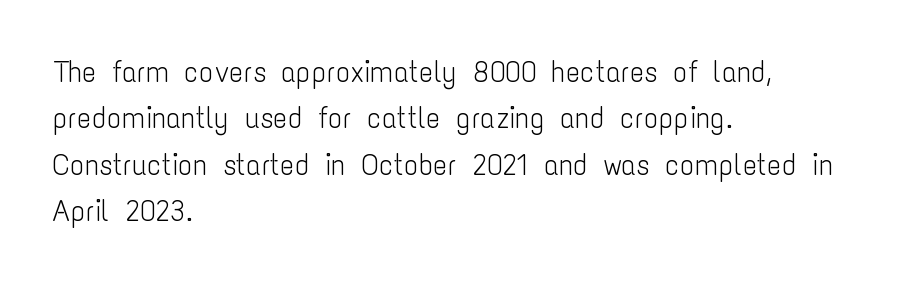
The image shows 30 px light, condensed sans-serif type, upright; set left-aligned, normal line spacing (1.55x), normal letter spacing, not underlined; low stroke contrast and a medium x-height.
